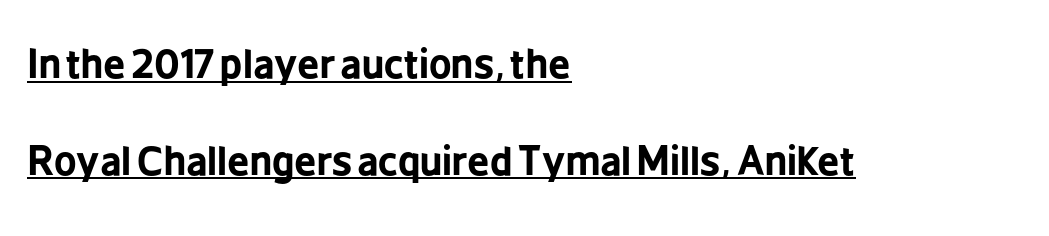
{"serif": "no", "italic": "no", "bold": "yes", "weight": "bold", "width": "condensed", "stroke_contrast": "low", "x_height": "medium", "monospaced": "no", "underline": "yes", "align": "left", "line_spacing": "loose", "line_spacing_ratio": 2.48, "letter_spacing": "normal", "letter_spacing_em": 0.0, "glyph_px": 39}
